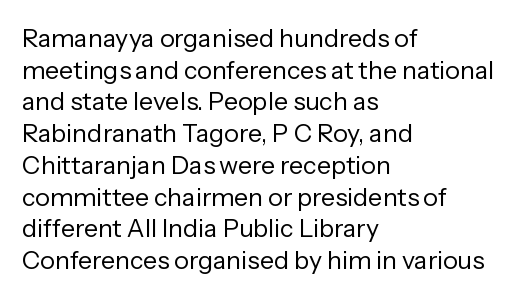
The image shows 25 px text type, upright; set left-aligned, normal line spacing (1.27x), normal letter spacing, not underlined.
